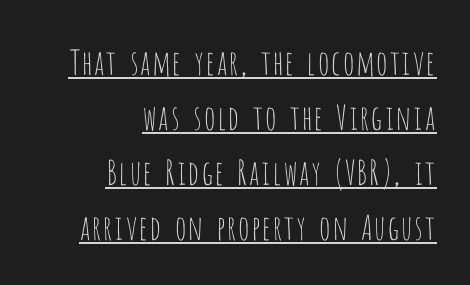
The image shows 34 px thin, condensed sans-serif type, upright; set right-aligned, normal line spacing (1.62x), normal letter spacing, underlined; low stroke contrast and a large x-height.
